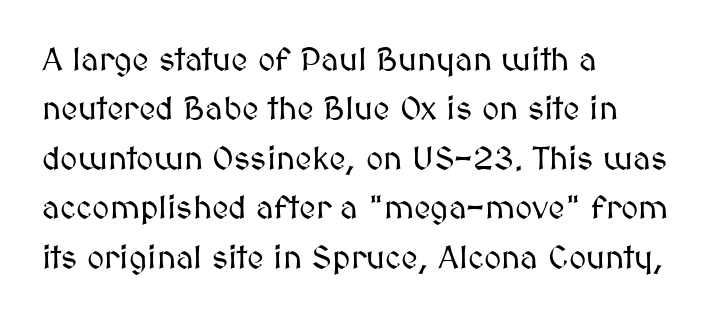
{"italic": "no", "width": "normal", "stroke_contrast": "medium", "x_height": "medium", "monospaced": "no", "underline": "no", "align": "left", "line_spacing": "normal", "line_spacing_ratio": 1.5, "letter_spacing": "normal", "letter_spacing_em": 0.0, "glyph_px": 33}
